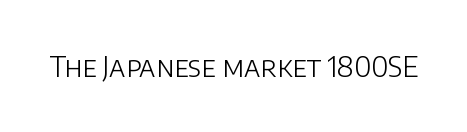
Q: Is the text bold? A: No.
Q: Is the text italic (slanted)? A: No, it is upright.
Q: Is the typeface a serif or a sans-serif typeface? A: Sans-serif.
Q: Is the text underlined? A: No.
Q: Is the spacing between letters normal or unusually wide? A: Normal.
Q: Width (condensed, normal, or wide)? A: Normal.
Q: Stroke contrast? A: Low.
Q: x-height? A: Large.
Q: Monospaced? A: No.
